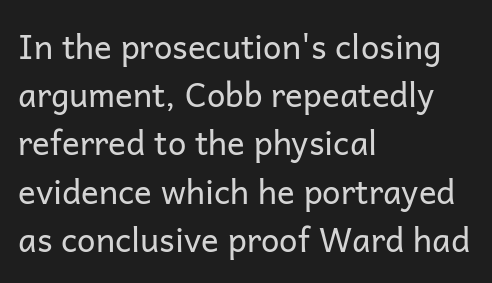
The weight would be labelled regular, book, light, or lighter still. The passage shown has conventional tracking throughout. Unmarked baselines from the first word to the last. Students, observe: this is what conventionally led text looks like. Do the characters align in a grid? No, the font is proportional.
